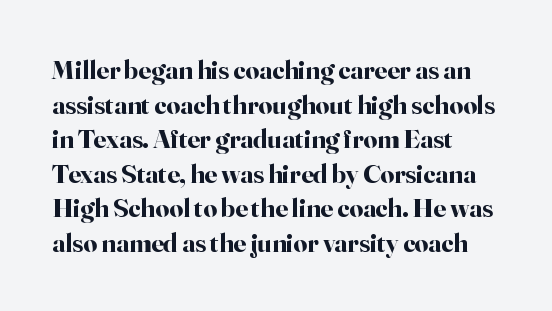
Q: Is the text bold? A: Yes.
Q: Is the text italic (slanted)? A: No, it is upright.
Q: Is the text underlined? A: No.
Q: How is the paragraph aligned? A: Left-aligned.
Q: Is the spacing between letters normal or unusually wide? A: Normal.
Q: Is the spacing between lines tight, normal or loose? A: Normal.
